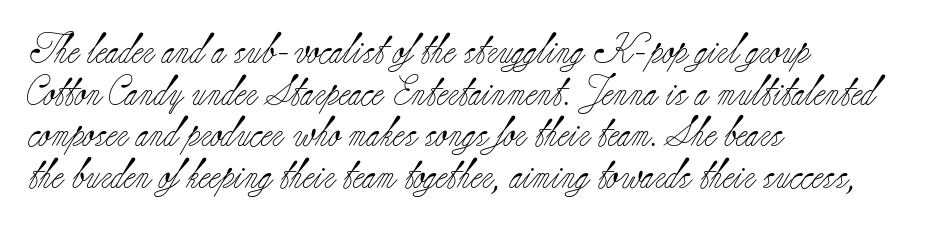
The image shows 30 px light serif type; set left-aligned, normal line spacing (1.39x), normal letter spacing, not underlined; low stroke contrast and a small x-height.
